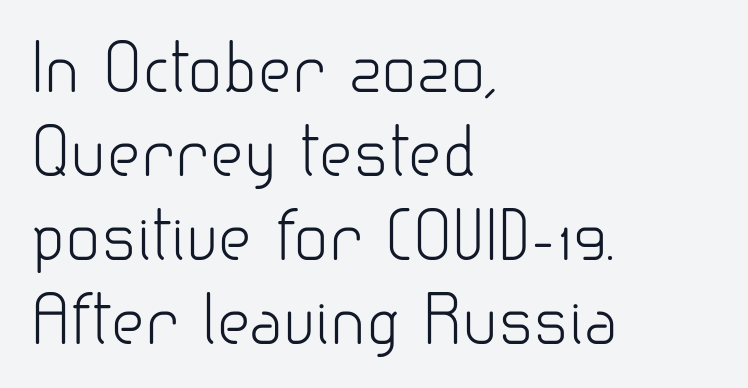
{"serif": "no", "italic": "no", "bold": "no", "weight": "light", "width": "normal", "stroke_contrast": "low", "x_height": "small", "monospaced": "no", "underline": "no", "align": "left", "line_spacing": "normal", "line_spacing_ratio": 1.29, "letter_spacing": "normal", "letter_spacing_em": 0.0, "glyph_px": 65}
